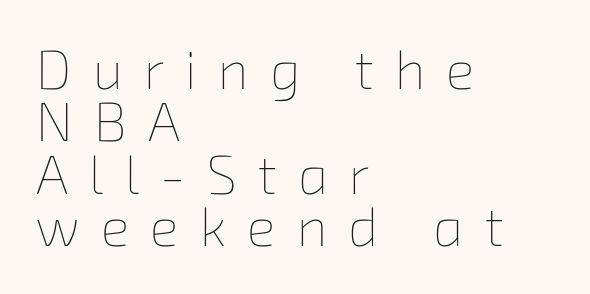
{"bold": "no", "weight": "thin", "width": "normal", "stroke_contrast": "low", "x_height": "medium", "monospaced": "no", "underline": "no", "align": "left", "line_spacing": "tight", "line_spacing_ratio": 0.97, "letter_spacing": "wide", "letter_spacing_em": 0.39, "glyph_px": 54}
